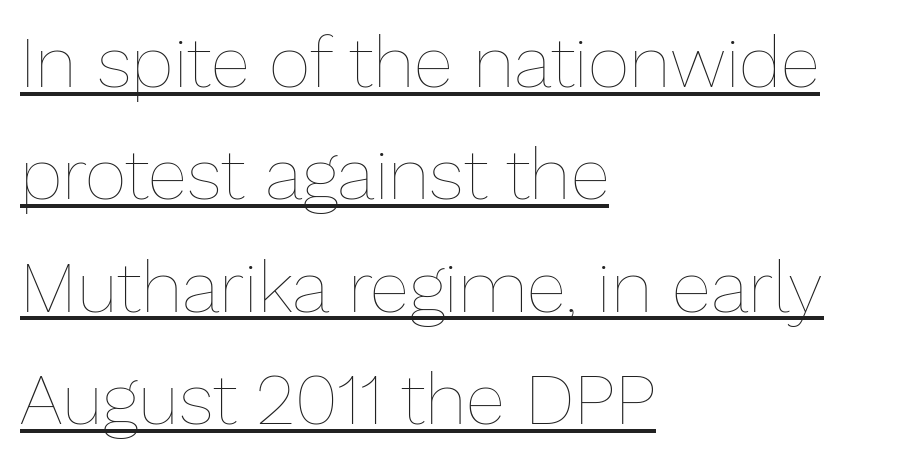
This rendering uses left alignment, leaving the right contour irregular. This rendering features underlined lettering. Every stem runs plumb, perpendicular to the baseline. Nobody touched the tracking dial on this one. Here the designer chose a conventional face with non-uniform glyph widths. How would I describe the line gaps? Plain and ordinary.
